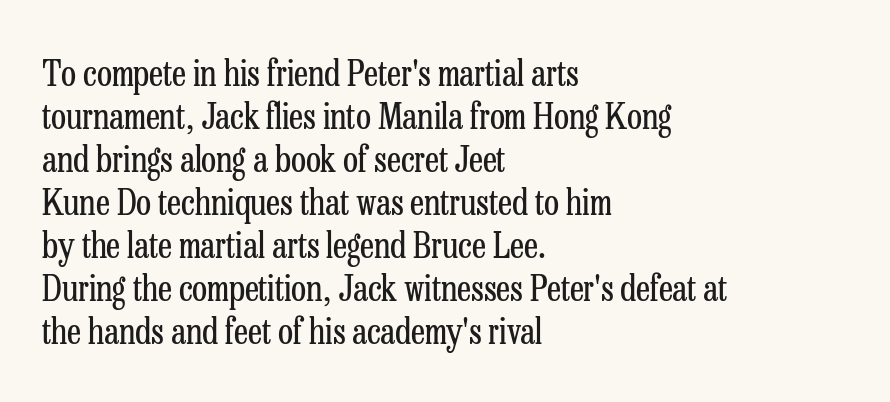
Q: Is the text bold? A: No.
Q: Is the text italic (slanted)? A: No, it is upright.
Q: Is the typeface a serif or a sans-serif typeface? A: Serif.
Q: Is the text underlined? A: No.
Q: How is the paragraph aligned? A: Left-aligned.
Q: Is the spacing between letters normal or unusually wide? A: Normal.
Q: Width (condensed, normal, or wide)? A: Condensed.
Q: Stroke contrast? A: Low.
Q: x-height? A: Medium.
Q: Monospaced? A: No.
